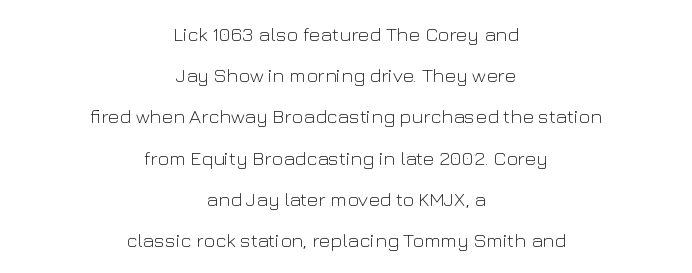
Q: Is the text bold? A: No.
Q: Is the text italic (slanted)? A: No, it is upright.
Q: Is the text underlined? A: No.
Q: How is the paragraph aligned? A: Centered.
Q: Is the spacing between letters normal or unusually wide? A: Normal.
Q: Is the spacing between lines tight, normal or loose? A: Loose.
